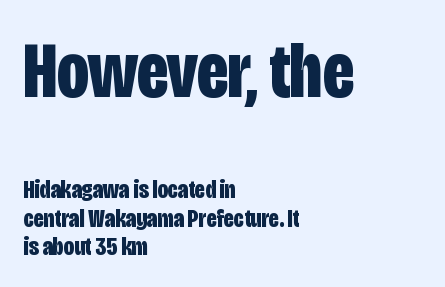
{"serif": "no", "italic": "no", "bold": "yes", "weight": "bold", "width": "condensed", "stroke_contrast": "low", "x_height": "large", "monospaced": "no", "underline": "no", "align": "left", "line_spacing": "tight", "line_spacing_ratio": 1.1, "letter_spacing": "normal", "letter_spacing_em": 0.0, "larger_block": "first", "size_ratio": 3.04, "glyph_px": 79}
